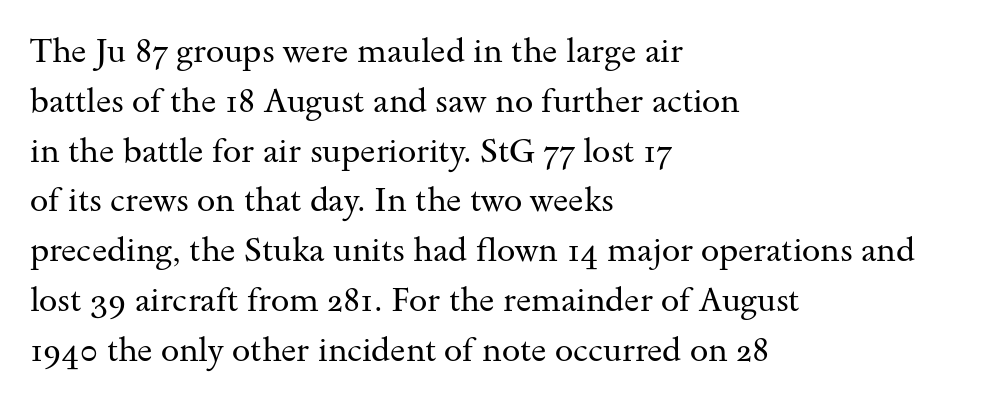
Q: Is the text bold? A: No.
Q: Is the text italic (slanted)? A: No, it is upright.
Q: Is the typeface a serif or a sans-serif typeface? A: Serif.
Q: Is the text underlined? A: No.
Q: How is the paragraph aligned? A: Left-aligned.
Q: Is the spacing between letters normal or unusually wide? A: Normal.
Q: Is the spacing between lines tight, normal or loose? A: Normal.
Q: Width (condensed, normal, or wide)? A: Wide.
Q: Stroke contrast? A: Medium.
Q: x-height? A: Small.
Q: Monospaced? A: No.
